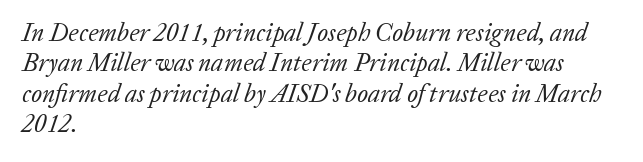
Compared with a centered layout, this one pins lines to the left instead. Glance below the letters and you will spot only blank space. The rendering keeps characters at their native spacing. Unbolded letterforms with no extra heft.
